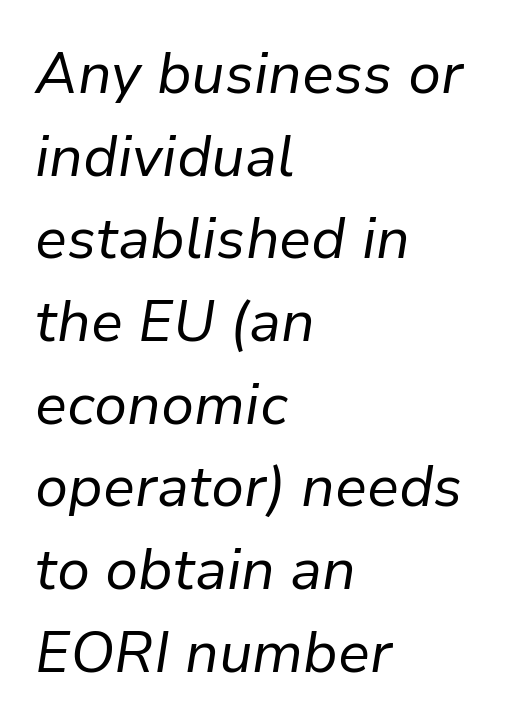
The image shows 57 px regular-weight type, italic (leaning right); set left-aligned, normal line spacing (1.45x), normal letter spacing, not underlined; low stroke contrast and a medium x-height.
